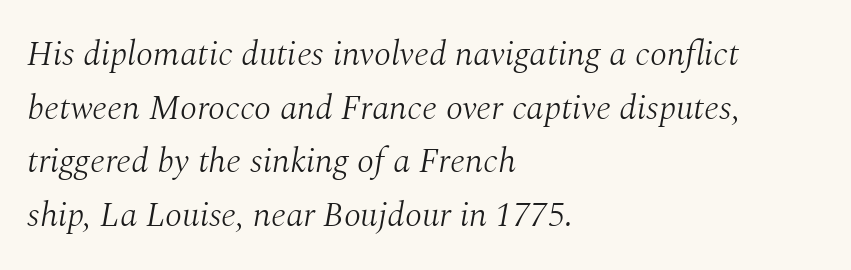
{"serif": "yes", "italic": "yes", "lean": "right", "slant_degrees": 10, "bold": "no", "weight": "light", "width": "normal", "stroke_contrast": "medium", "x_height": "medium", "monospaced": "no", "underline": "no", "align": "left", "line_spacing": "normal", "line_spacing_ratio": 1.53, "letter_spacing": "normal", "letter_spacing_em": 0.0, "glyph_px": 35}
